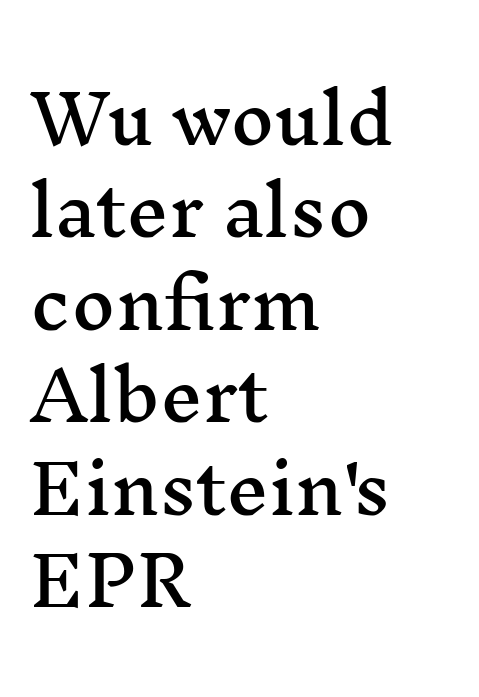
Q: Is the text italic (slanted)? A: No, it is upright.
Q: Is the typeface a serif or a sans-serif typeface? A: Serif.
Q: Is the text underlined? A: No.
Q: How is the paragraph aligned? A: Left-aligned.
Q: Is the spacing between letters normal or unusually wide? A: Normal.
Q: Is the spacing between lines tight, normal or loose? A: Normal.
Q: Width (condensed, normal, or wide)? A: Wide.
Q: Stroke contrast? A: Medium.
Q: x-height? A: Medium.
Q: Monospaced? A: No.
